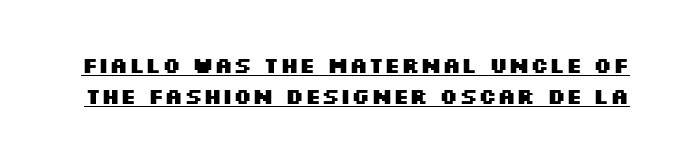
A typesetter would call this zero additional tracking. The typesetter has applied underlining to the passage shown. In terms of weight, the rendering is a true, heavy bold. Leading matches the norm, producing a regular column. Nope, not italic — everything's standing straight.
